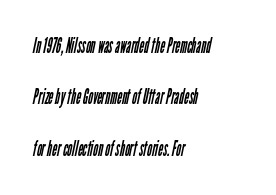
Letters have the restrained weight of plain body copy at most. If you measured baseline to baseline, you'd find a long distance. You could call the tracking neutral — neither tight nor loose. A student would call this left alignment; a typographer would say flush left, rag right. Plain, unruled lines of type.
